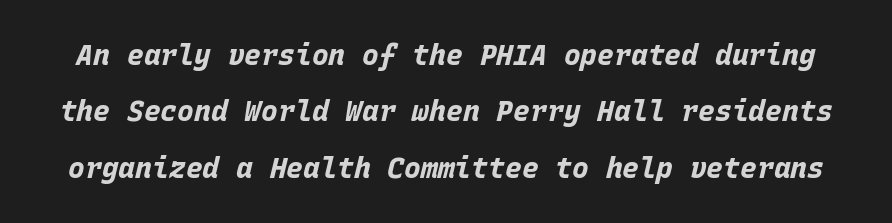
{"italic": "yes", "lean": "right", "slant_degrees": 15, "bold": "yes", "weight": "bold", "width": "normal", "stroke_contrast": "low", "x_height": "large", "monospaced": "yes", "underline": "no", "line_spacing": "loose", "line_spacing_ratio": 2.01, "letter_spacing": "normal", "letter_spacing_em": 0.0, "glyph_px": 28}
